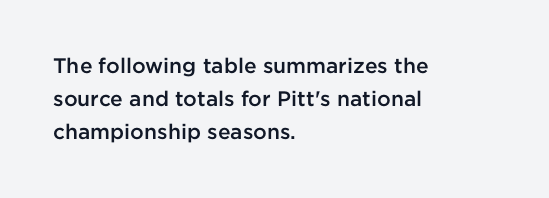
{"italic": "no", "bold": "semi", "underline": "no", "align": "left", "line_spacing": "normal", "line_spacing_ratio": 1.58, "letter_spacing": "normal", "letter_spacing_em": 0.0, "glyph_px": 21}
